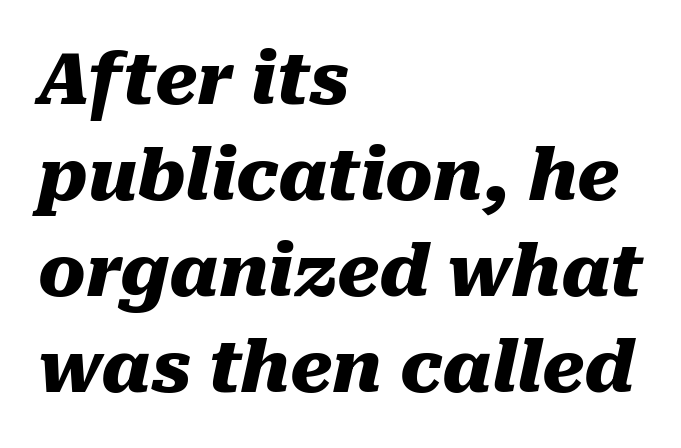
Q: Is the text bold? A: Yes.
Q: Is the text italic (slanted)? A: Yes, it leans right by about 10 degrees.
Q: Is the text underlined? A: No.
Q: How is the paragraph aligned? A: Left-aligned.
Q: Is the spacing between letters normal or unusually wide? A: Normal.
Q: Is the spacing between lines tight, normal or loose? A: Normal.
Q: Width (condensed, normal, or wide)? A: Normal.
Q: Stroke contrast? A: Medium.
Q: x-height? A: Medium.
Q: Monospaced? A: No.
